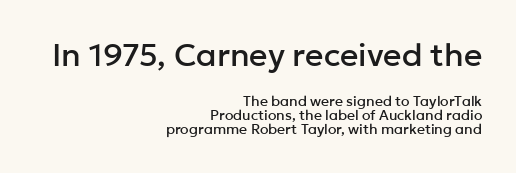
The image shows 32 px sans-serif type, upright; set right-aligned, tight line spacing (1.01x), normal letter spacing, not underlined; the first (top) block is 2.29x larger; low stroke contrast and a medium x-height.
